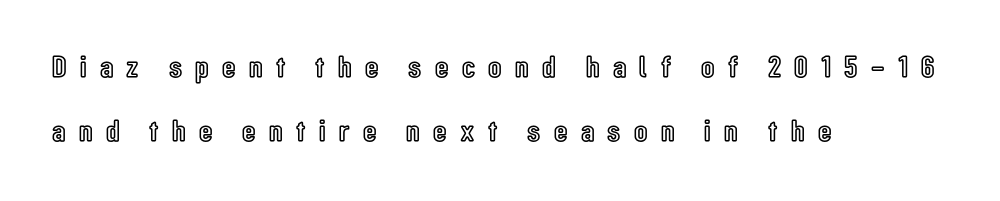
{"italic": "no", "width": "condensed", "x_height": "medium", "monospaced": "no", "underline": "no", "align": "left", "line_spacing": "loose", "line_spacing_ratio": 2.07, "letter_spacing": "wide", "letter_spacing_em": 0.43, "glyph_px": 31}
